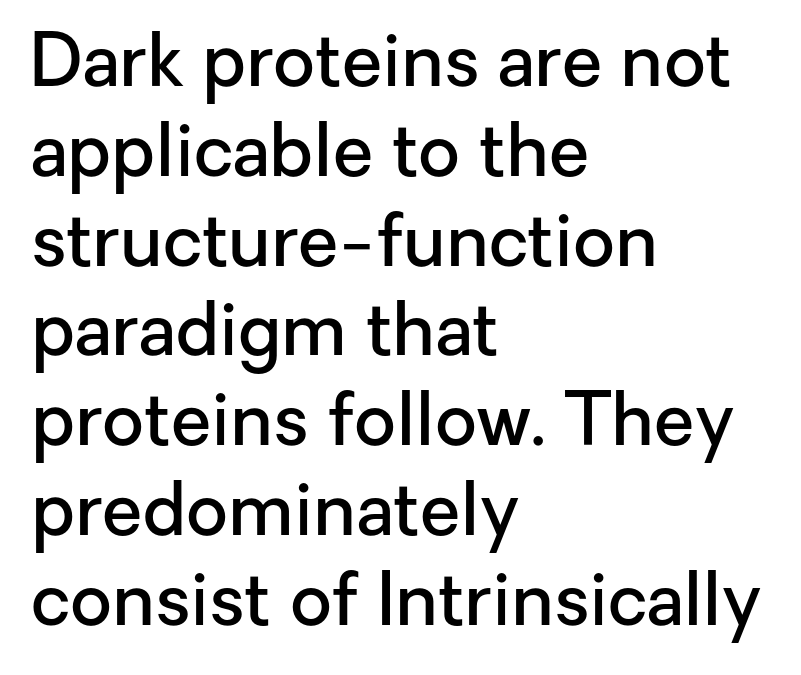
Q: Is the text bold? A: Semi-bold.
Q: Is the text italic (slanted)? A: No, it is upright.
Q: Is the typeface a serif or a sans-serif typeface? A: Sans-serif.
Q: Is the text underlined? A: No.
Q: How is the paragraph aligned? A: Left-aligned.
Q: Is the spacing between letters normal or unusually wide? A: Normal.
Q: Width (condensed, normal, or wide)? A: Normal.
Q: Stroke contrast? A: Low.
Q: x-height? A: Medium.
Q: Monospaced? A: No.
